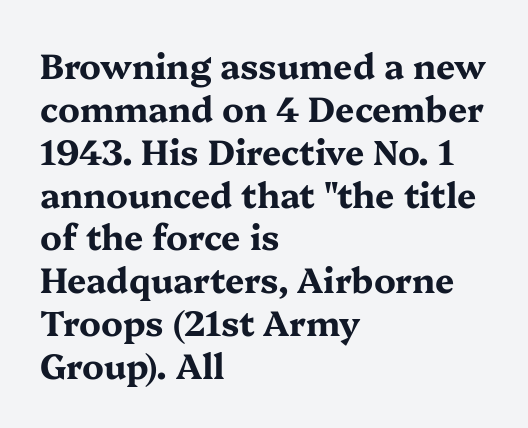
Notice how descenders clear the ascenders below comfortably — that's standard leading. Alignment: flush left. The space beneath each line is pristine and unruled. The line texture is even and compact thanks to regular tracking. What weight is shown? A full bold with thick strokes.
